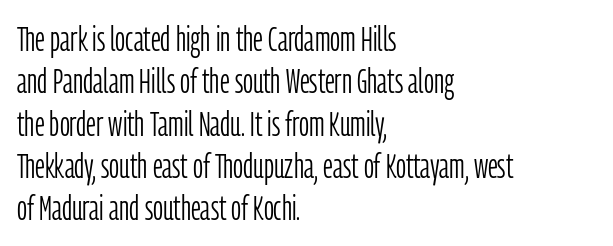
Letters have the restrained weight of plain body copy at most. Plain, unruled lines of type. The gaps between neighbouring characters are ordinary and unremarkable. The face used here is proportionally spaced, like ordinary book or web type.
